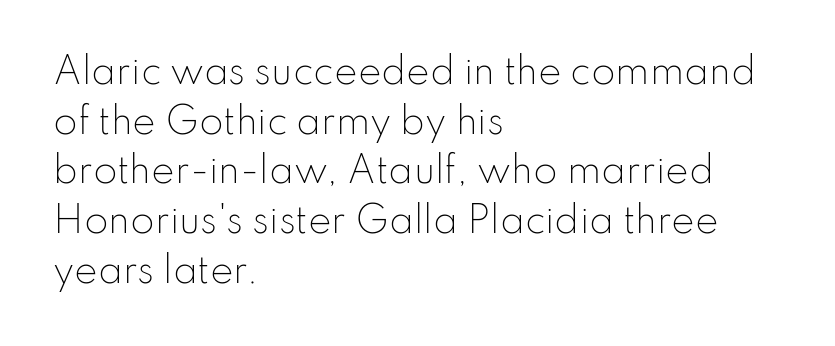
Q: Is the text bold? A: No.
Q: Is the text italic (slanted)? A: No, it is upright.
Q: Is the typeface a serif or a sans-serif typeface? A: Sans-serif.
Q: Is the text underlined? A: No.
Q: How is the paragraph aligned? A: Left-aligned.
Q: Is the spacing between letters normal or unusually wide? A: Normal.
Q: Is the spacing between lines tight, normal or loose? A: Normal.
Q: Width (condensed, normal, or wide)? A: Normal.
Q: Stroke contrast? A: Low.
Q: x-height? A: Small.
Q: Monospaced? A: No.
